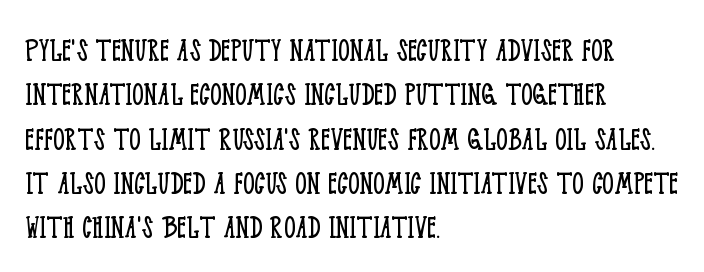
Q: Is the text bold? A: No.
Q: Is the text italic (slanted)? A: No, it is upright.
Q: Is the typeface a serif or a sans-serif typeface? A: Serif.
Q: Is the text underlined? A: No.
Q: How is the paragraph aligned? A: Left-aligned.
Q: Is the spacing between letters normal or unusually wide? A: Normal.
Q: Width (condensed, normal, or wide)? A: Condensed.
Q: Stroke contrast? A: Low.
Q: x-height? A: Large.
Q: Monospaced? A: No.
